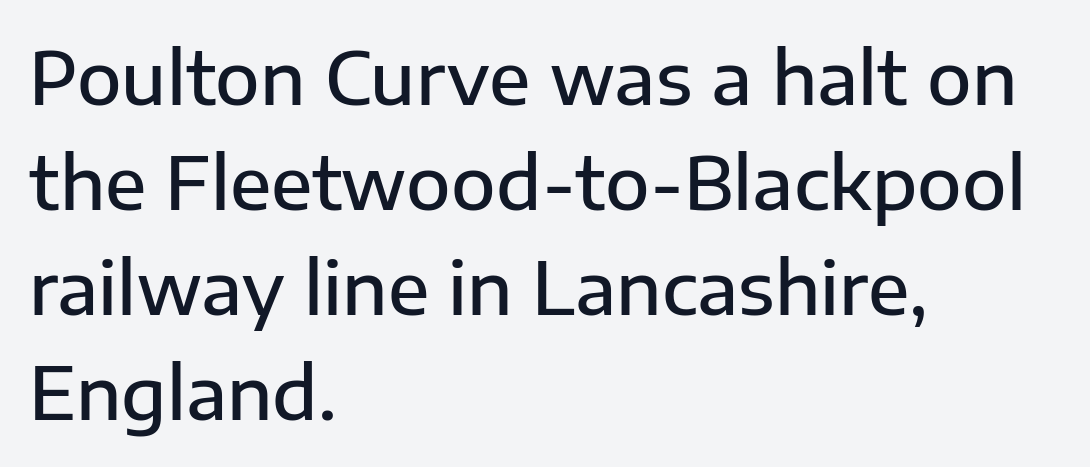
{"serif": "no", "italic": "no", "bold": "semi", "weight": "semibold", "width": "normal", "stroke_contrast": "low", "x_height": "medium", "monospaced": "no", "underline": "no", "align": "left", "line_spacing": "normal", "line_spacing_ratio": 1.44, "letter_spacing": "normal", "letter_spacing_em": 0.0, "glyph_px": 73}
